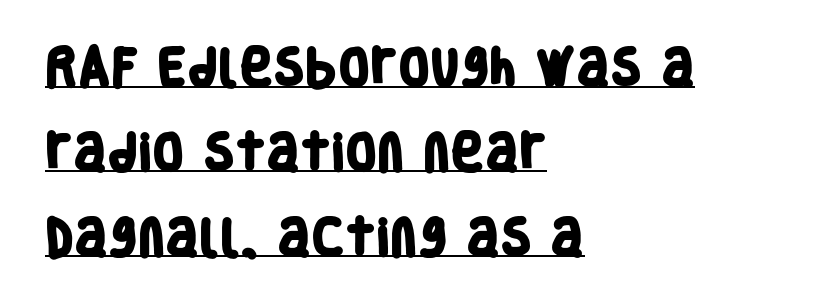
Q: Is the text bold? A: Yes.
Q: Is the typeface a serif or a sans-serif typeface? A: Sans-serif.
Q: Is the text underlined? A: Yes.
Q: How is the paragraph aligned? A: Left-aligned.
Q: Is the spacing between letters normal or unusually wide? A: Normal.
Q: Is the spacing between lines tight, normal or loose? A: Loose.
Q: Width (condensed, normal, or wide)? A: Condensed.
Q: Stroke contrast? A: Low.
Q: x-height? A: Large.
Q: Monospaced? A: No.
